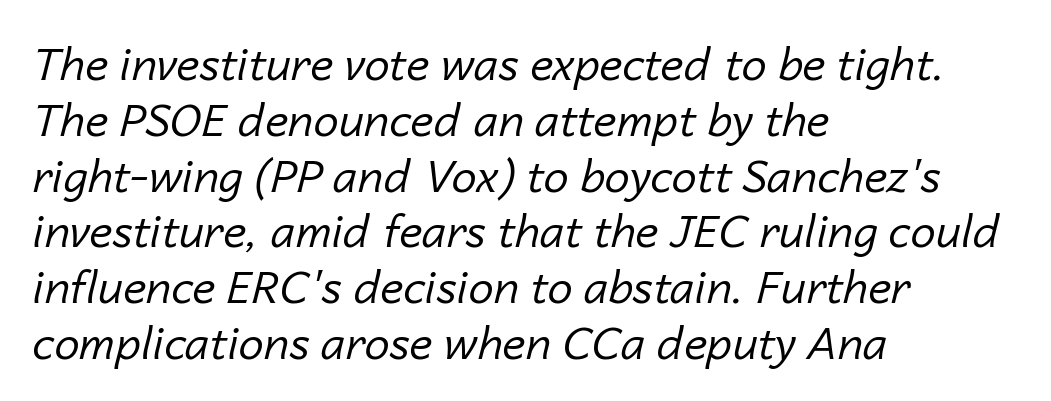
Q: Is the text bold? A: No.
Q: Is the text italic (slanted)? A: Yes, it leans right by about 14 degrees.
Q: Is the text underlined? A: No.
Q: How is the paragraph aligned? A: Left-aligned.
Q: Is the spacing between letters normal or unusually wide? A: Normal.
Q: Width (condensed, normal, or wide)? A: Normal.
Q: Stroke contrast? A: Low.
Q: x-height? A: Medium.
Q: Monospaced? A: No.
